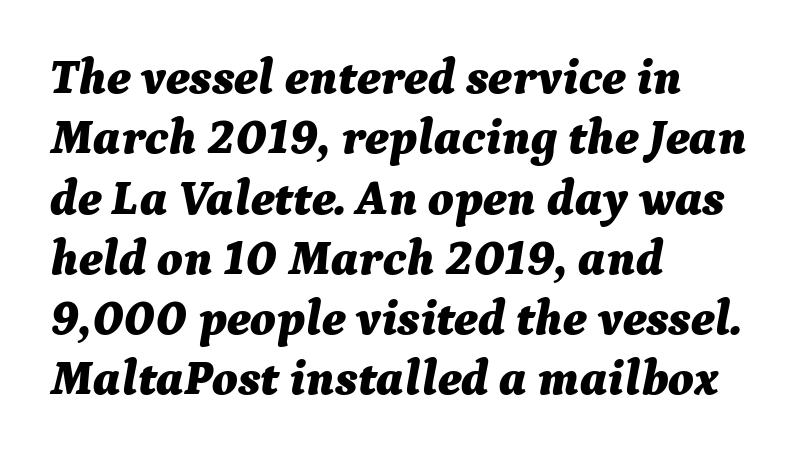
The passage shown is emphatically bold. Nobody touched the tracking dial on this one. The area under the type is left untouched. Casual observation: everything's shoved over to the left.
